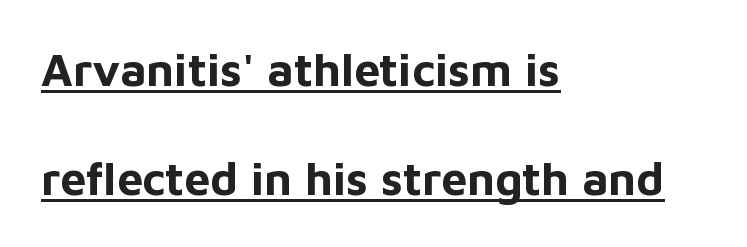
{"serif": "no", "italic": "no", "bold": "yes", "weight": "bold", "width": "normal", "stroke_contrast": "low", "x_height": "medium", "monospaced": "no", "underline": "yes", "align": "left", "line_spacing": "loose", "line_spacing_ratio": 2.37, "letter_spacing": "normal", "letter_spacing_em": 0.0, "glyph_px": 46}
